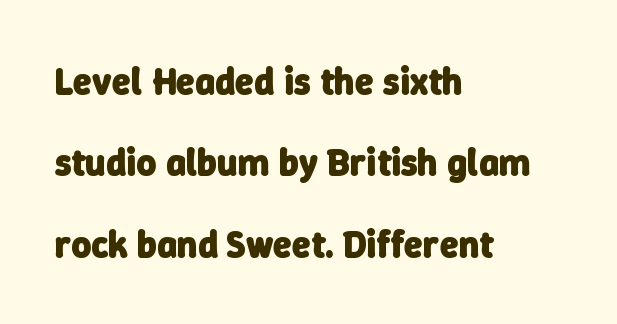
Only glyphs here, with clear space below each row. Proportional: the letters do not fall into vertical columns. The rendering keeps characters at their native spacing. The ragged edge is on the right, which tells us the setting is flush left. Typographically, this falls in the sans-serif category. A full-strength bold gives these letters their thick strokes.
